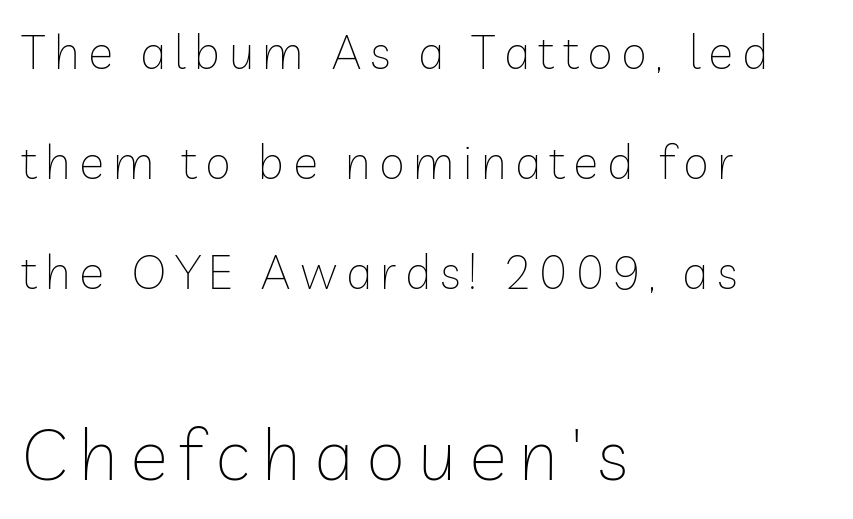
The image shows 71 px thin sans-serif type, upright; set left-aligned, loose line spacing (2.34x), not underlined; the second (bottom) block is 1.51x larger; low stroke contrast and a medium x-height.
